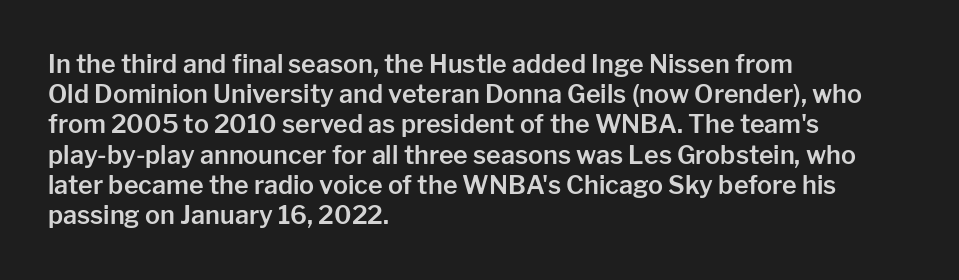
The image shows 25 px text type, upright; set left-aligned, line spacing 1.21x, normal letter spacing, not underlined.
